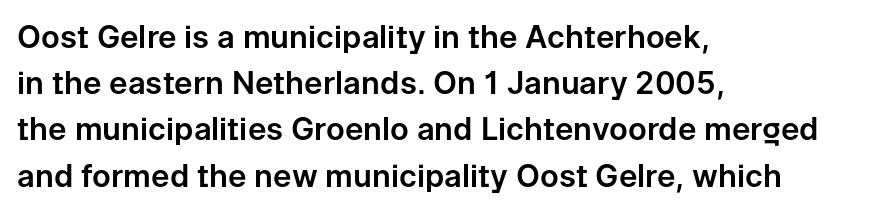
{"serif": "no", "italic": "no", "width": "normal", "stroke_contrast": "low", "x_height": "medium", "monospaced": "no", "underline": "no", "align": "left", "line_spacing": "normal", "line_spacing_ratio": 1.49, "letter_spacing": "normal", "letter_spacing_em": 0.0, "glyph_px": 31}
